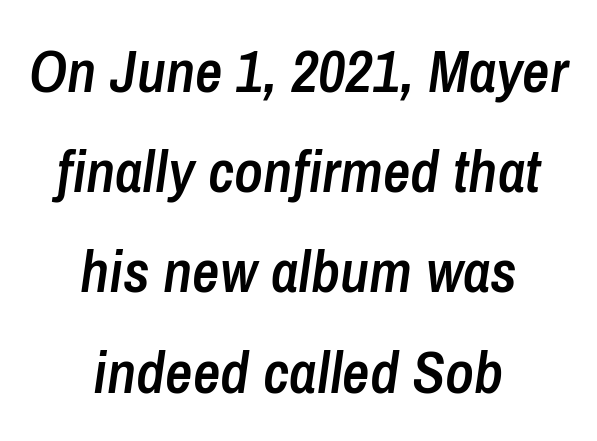
The image shows 60 px semibold, condensed type, italic (leaning right); set centered, normal line spacing (1.67x), normal letter spacing, not underlined; low stroke contrast and a medium x-height.
